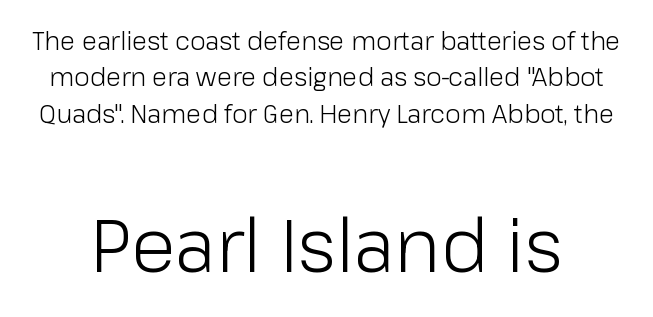
{"serif": "no", "italic": "no", "bold": "no", "weight": "light", "width": "normal", "stroke_contrast": "low", "x_height": "medium", "monospaced": "no", "underline": "no", "line_spacing": "normal", "line_spacing_ratio": 1.46, "letter_spacing": "normal", "letter_spacing_em": 0.0, "larger_block": "second", "size_ratio": 2.96, "glyph_px": 74}
